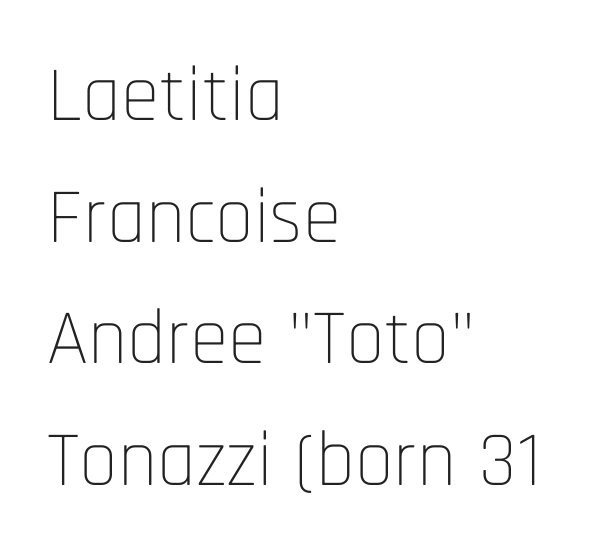
The axis of the letterforms is exactly vertical. What's the leading like? Ordinary, nothing unusual. Nothing unusual about the tracking: characters are spaced as the font intends. The foot of each line stays bare and open. A classic flush-left, rag-right setting is used for this passage. Proportional: the letters do not fall into vertical columns.
